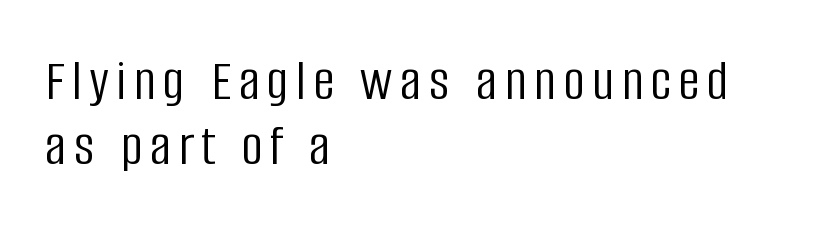
{"serif": "no", "italic": "no", "bold": "no", "weight": "light", "width": "condensed", "stroke_contrast": "low", "x_height": "large", "monospaced": "no", "underline": "no", "align": "left", "line_spacing": "tight", "line_spacing_ratio": 1.11, "glyph_px": 59}
